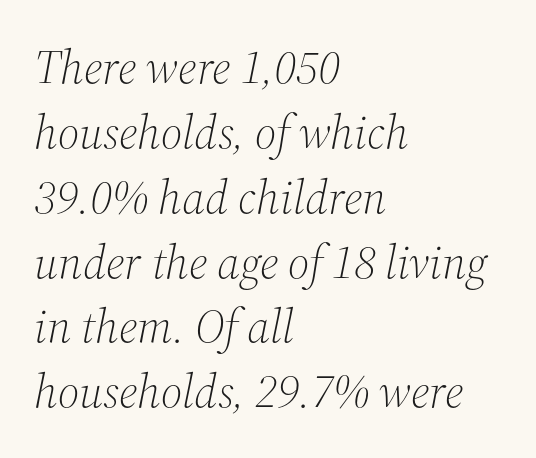
The image shows 47 px light serif type, italic (leaning right); set left-aligned, normal line spacing (1.38x), normal letter spacing, not underlined; medium stroke contrast and a medium x-height.
